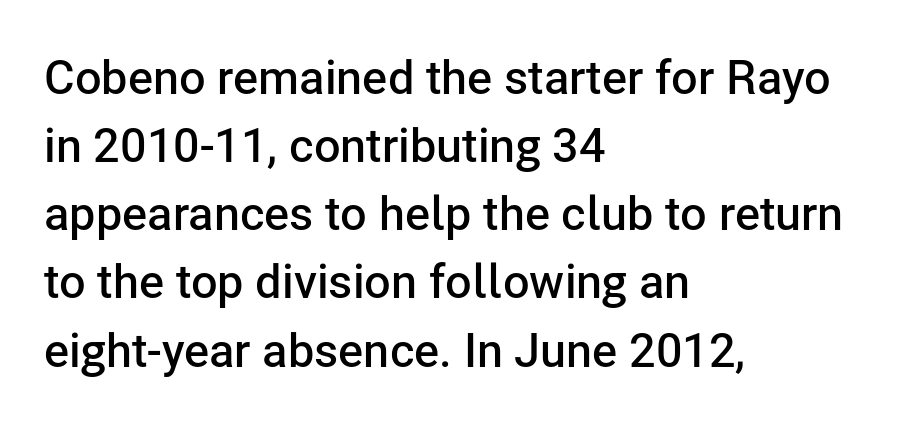
Q: Is the text bold? A: Semi-bold.
Q: Is the text italic (slanted)? A: No, it is upright.
Q: Is the typeface a serif or a sans-serif typeface? A: Sans-serif.
Q: Is the text underlined? A: No.
Q: How is the paragraph aligned? A: Left-aligned.
Q: Is the spacing between letters normal or unusually wide? A: Normal.
Q: Is the spacing between lines tight, normal or loose? A: Normal.
Q: Width (condensed, normal, or wide)? A: Normal.
Q: Stroke contrast? A: Low.
Q: x-height? A: Medium.
Q: Monospaced? A: No.
